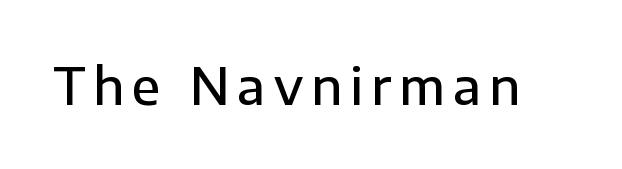
How heavy is the stroke? Medium-heavy — a semibold, shy of bold. The face used here is proportionally spaced, like ordinary book or web type. The foot of each line stays bare and open. This is sans-serif lettering, the kind often seen on screens and signage.
